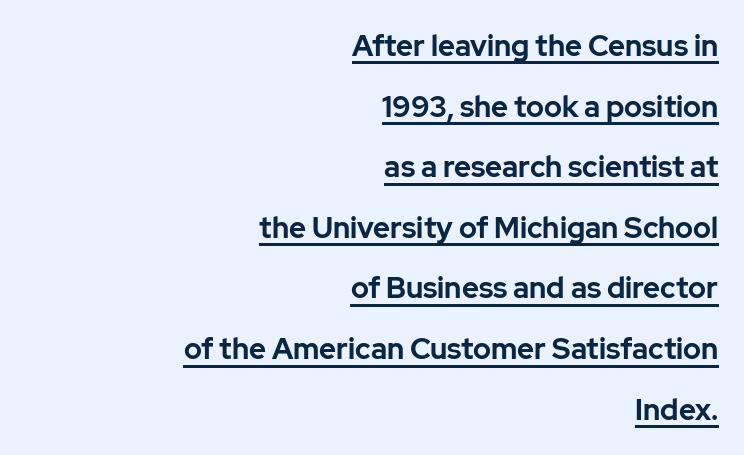
The image shows 29 px bold sans-serif type, upright; set right-aligned, loose line spacing (2.09x), normal letter spacing, underlined; low stroke contrast and a medium x-height.
